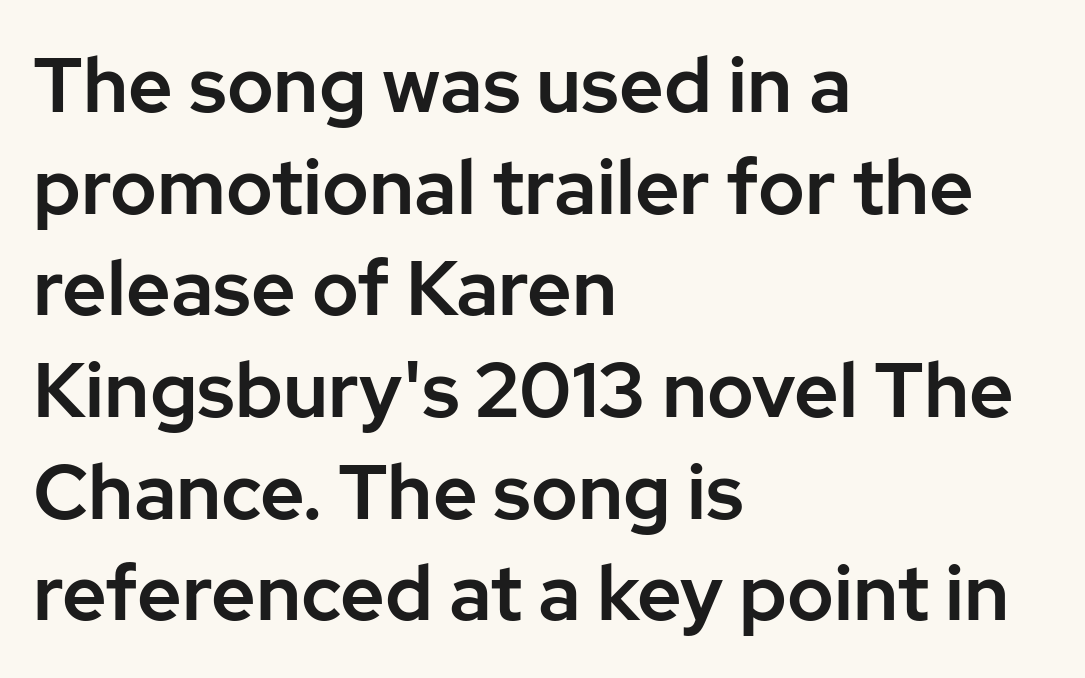
Q: Is the text italic (slanted)? A: No, it is upright.
Q: Is the typeface a serif or a sans-serif typeface? A: Sans-serif.
Q: Is the text underlined? A: No.
Q: How is the paragraph aligned? A: Left-aligned.
Q: Is the spacing between letters normal or unusually wide? A: Normal.
Q: Is the spacing between lines tight, normal or loose? A: Normal.
Q: Width (condensed, normal, or wide)? A: Normal.
Q: Stroke contrast? A: Low.
Q: x-height? A: Medium.
Q: Monospaced? A: No.
